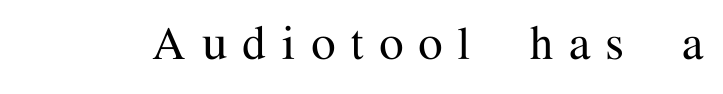
The image shows 55 px serif type, upright; set unusually wide letter spacing (+0.3 em), not underlined; medium stroke contrast and a medium x-height.
